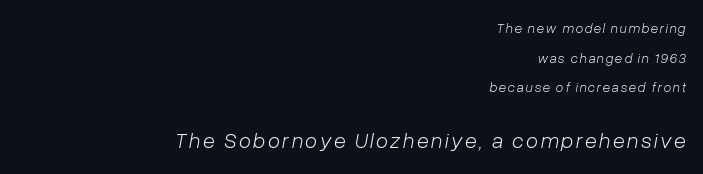
Q: Is the text bold? A: No.
Q: Is the text italic (slanted)? A: Yes, it leans right by about 10 degrees.
Q: Is the text underlined? A: No.
Q: How is the paragraph aligned? A: Right-aligned.
Q: Is the spacing between lines tight, normal or loose? A: Loose.
Q: Which block of text is set in a larger size, the first (top) or the second (bottom)? A: The second (bottom) one.
